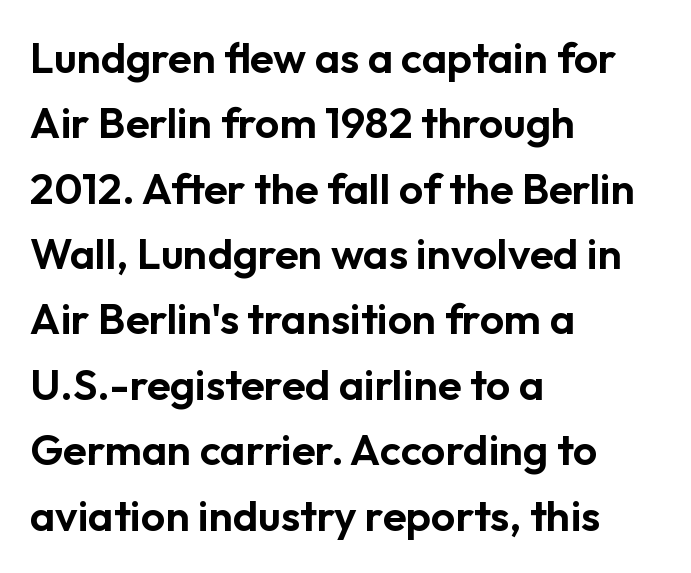
{"serif": "no", "italic": "no", "width": "normal", "stroke_contrast": "low", "x_height": "medium", "monospaced": "no", "underline": "no", "align": "left", "line_spacing": "normal", "line_spacing_ratio": 1.52, "letter_spacing": "normal", "letter_spacing_em": 0.0, "glyph_px": 43}
